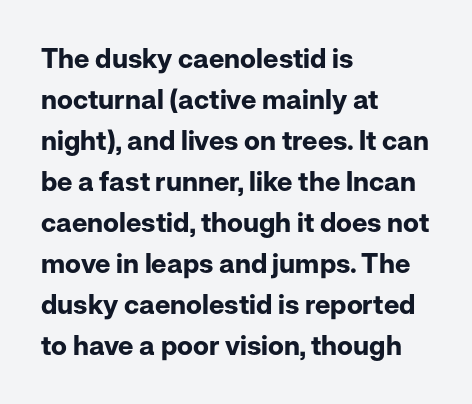
Line beginnings align vertically; line endings do not. Between one letter and the next there's only the usual sliver of space. Notice how descenders clear the ascenders below comfortably — that's standard leading. Does the lettering tilt? It doesn't — this is upright. Letters rest on an invisible, unmarked baseline.
